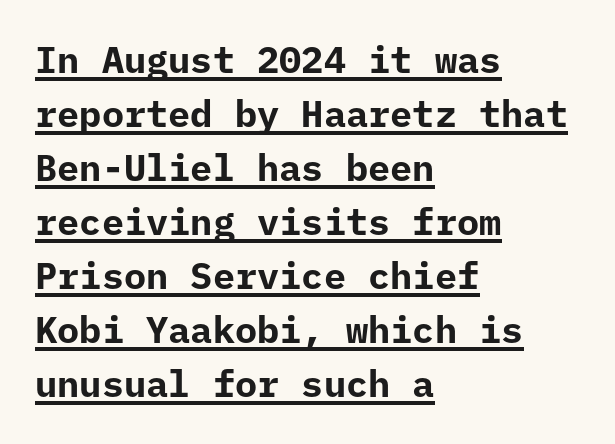
{"serif": "no", "italic": "no", "bold": "yes", "weight": "bold", "width": "normal", "stroke_contrast": "low", "x_height": "medium", "monospaced": "yes", "underline": "yes", "align": "left", "line_spacing": "normal", "line_spacing_ratio": 1.46, "letter_spacing": "normal", "letter_spacing_em": 0.0, "glyph_px": 37}
